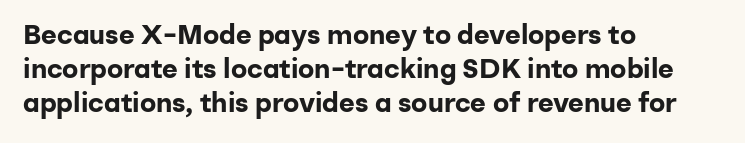
{"italic": "no", "bold": "yes", "underline": "no", "align": "left", "line_spacing": "normal", "line_spacing_ratio": 1.26, "letter_spacing": "normal", "letter_spacing_em": 0.0, "glyph_px": 27}
